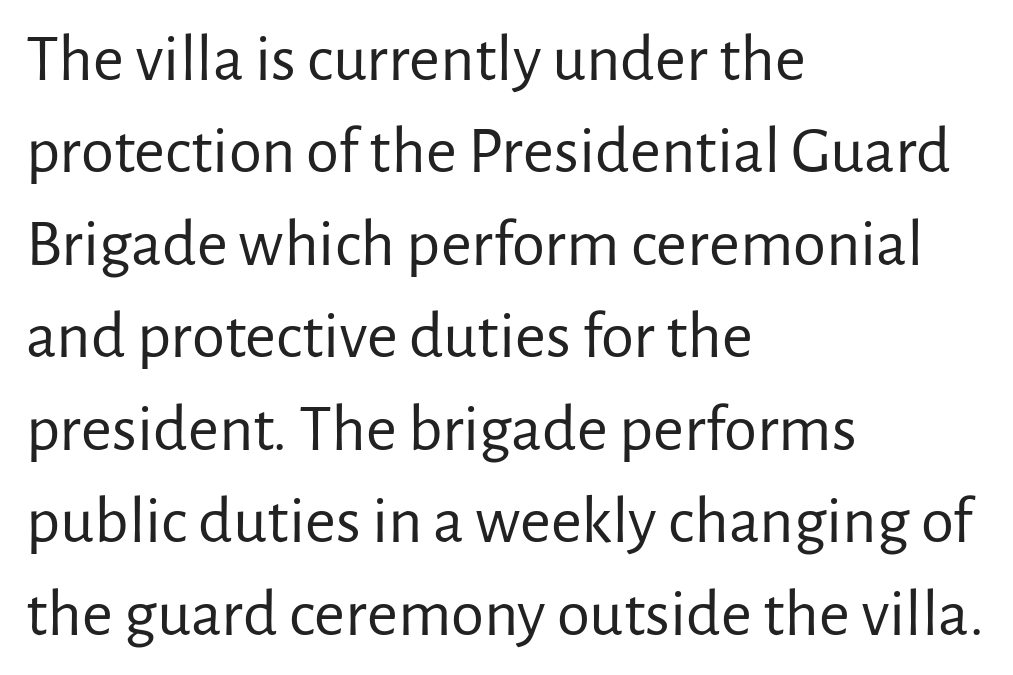
The image shows 67 px regular-weight sans-serif type, upright; set left-aligned, normal line spacing (1.38x), normal letter spacing, not underlined; low stroke contrast and a medium x-height.
